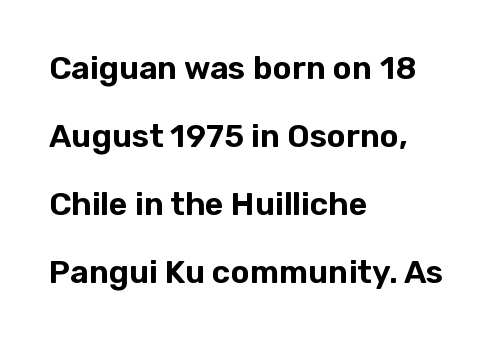
{"serif": "no", "italic": "no", "width": "normal", "stroke_contrast": "low", "x_height": "medium", "monospaced": "no", "underline": "no", "align": "left", "line_spacing": "loose", "line_spacing_ratio": 2.13, "letter_spacing": "normal", "letter_spacing_em": 0.0, "glyph_px": 32}
